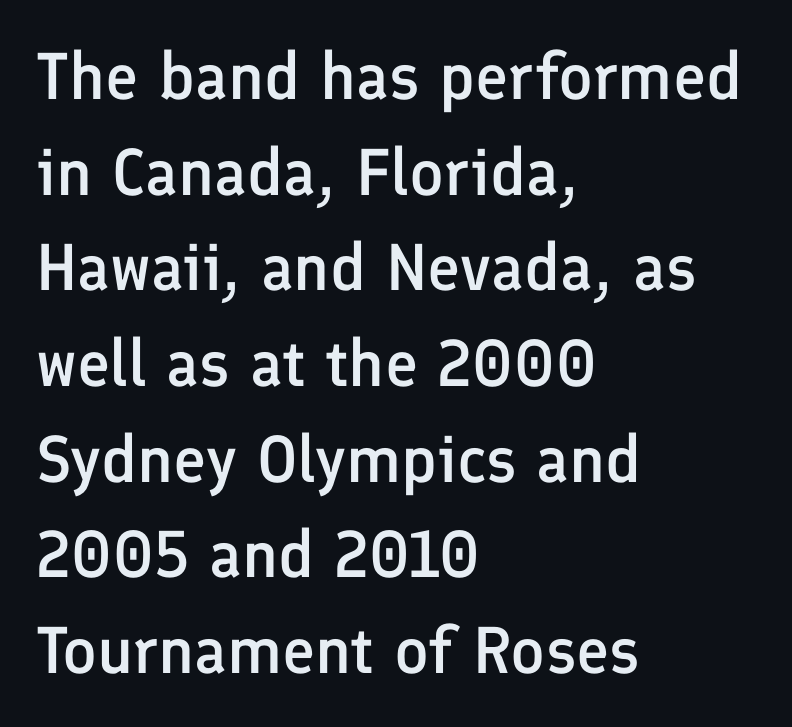
{"serif": "no", "italic": "no", "bold": "semi", "weight": "semibold", "width": "normal", "stroke_contrast": "low", "x_height": "medium", "monospaced": "no", "underline": "no", "align": "left", "line_spacing": "normal", "line_spacing_ratio": 1.45, "letter_spacing": "normal", "letter_spacing_em": 0.0, "glyph_px": 66}
